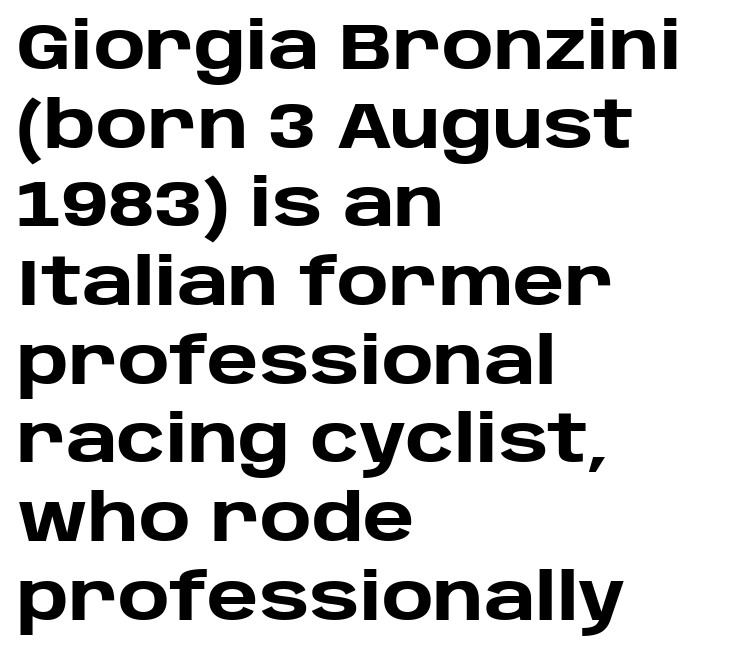
Looks like regular typesetting: each glyph gets only the width it needs. These lines were composed using upright roman letters. In terms of weight, the rendering is a true, heavy bold. Serif or sans? Sans — the stroke terminals are bare. Descenders hang freely into open space.
